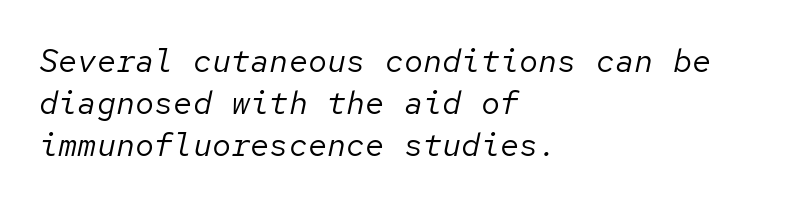
The image shows 32 px regular-weight type, italic (leaning right), monospaced; set left-aligned, normal line spacing (1.32x), normal letter spacing, not underlined; low stroke contrast and a medium x-height.
